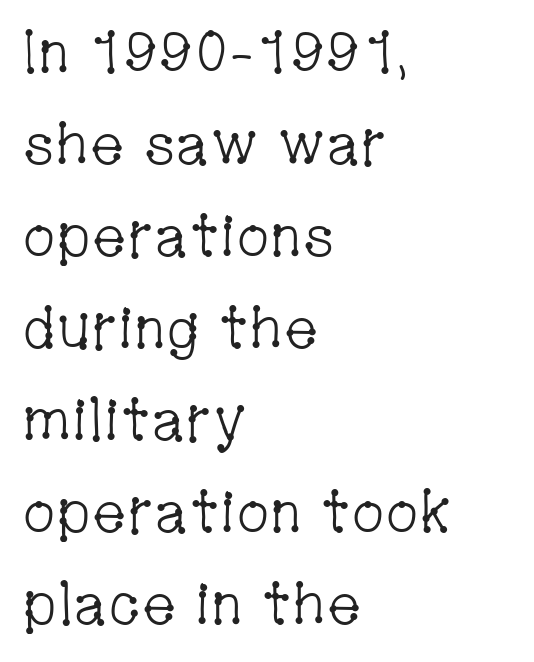
Q: Is the text bold? A: No.
Q: Is the text italic (slanted)? A: No, it is upright.
Q: Is the typeface a serif or a sans-serif typeface? A: Serif.
Q: Is the text underlined? A: No.
Q: How is the paragraph aligned? A: Left-aligned.
Q: Is the spacing between letters normal or unusually wide? A: Normal.
Q: Is the spacing between lines tight, normal or loose? A: Normal.
Q: Width (condensed, normal, or wide)? A: Condensed.
Q: Stroke contrast? A: Low.
Q: x-height? A: Medium.
Q: Monospaced? A: No.
